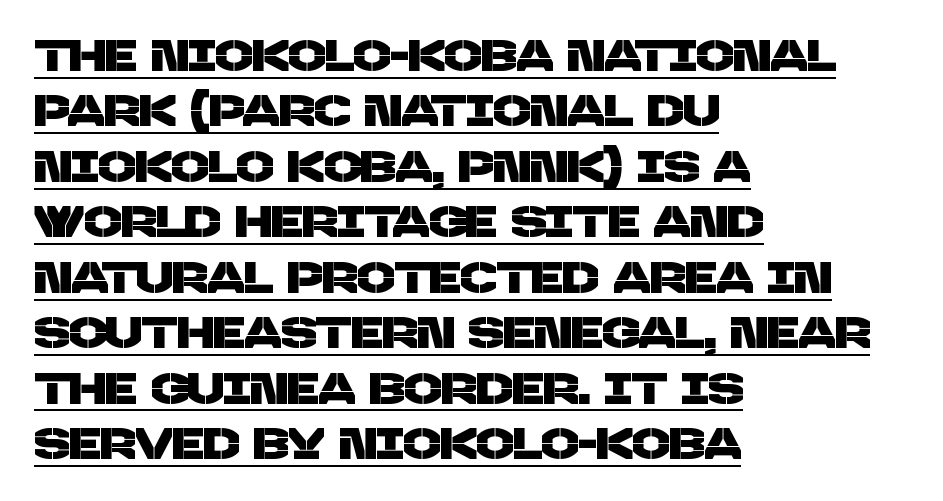
{"serif": "no", "width": "normal", "stroke_contrast": "low", "x_height": "large", "monospaced": "no", "underline": "yes", "align": "left", "line_spacing": "normal", "line_spacing_ratio": 1.26, "letter_spacing": "normal", "letter_spacing_em": 0.0, "glyph_px": 44}
